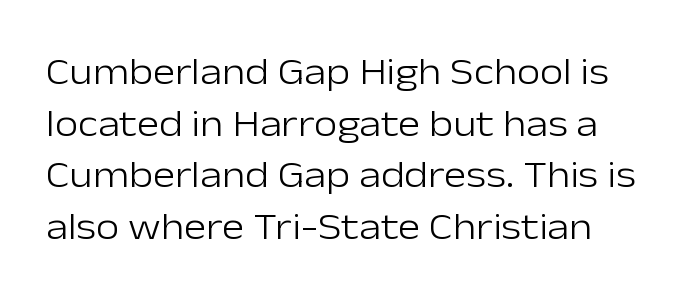
The image shows 38 px light sans-serif type, upright; set normal line spacing (1.36x), normal letter spacing, not underlined; low stroke contrast and a medium x-height.
